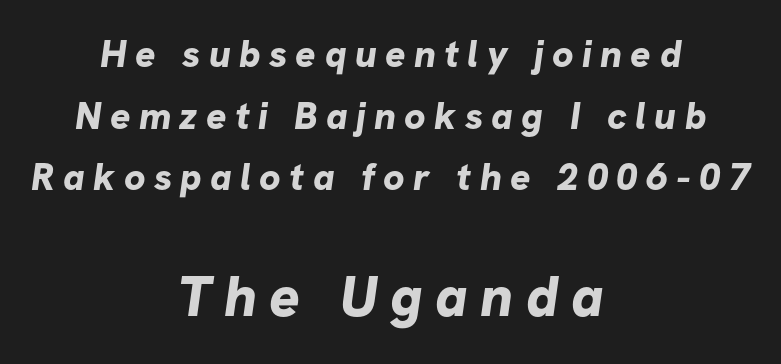
In terms of letterform style, serifs are entirely absent. Honestly, the letter spacing is so wide it's the main thing you notice. Which chunk is bigger? The second one — the bottom block dwarfs the top. The string is rendered with underlining switched off.
